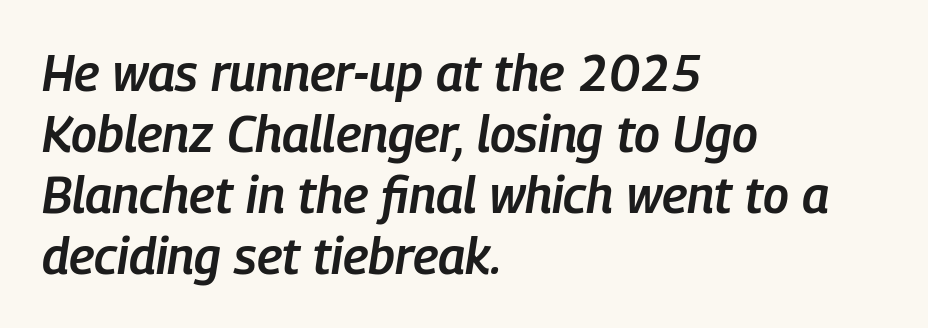
The image shows 50 px semibold, condensed type, italic (leaning right); set left-aligned, line spacing 1.22x, normal letter spacing, not underlined; low stroke contrast and a medium x-height.
